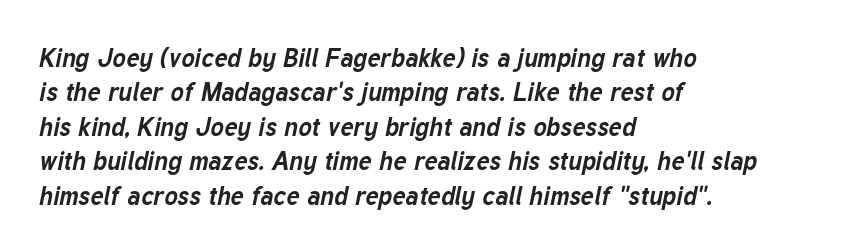
{"italic": "yes", "lean": "right", "slant_degrees": 12, "bold": "yes", "underline": "no", "align": "left", "line_spacing": "normal", "line_spacing_ratio": 1.38, "letter_spacing": "normal", "letter_spacing_em": 0.0, "glyph_px": 25}
